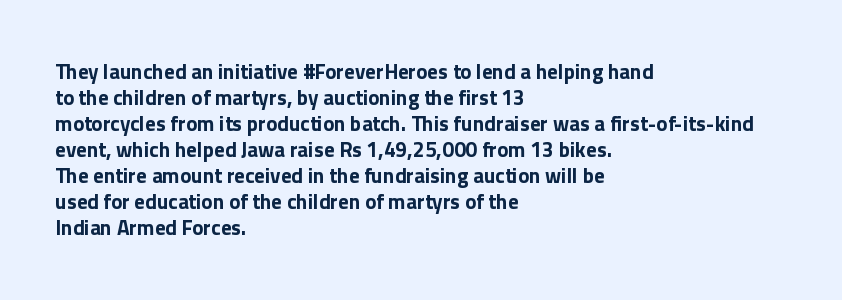
The image shows 21 px bold type, upright; set left-aligned, line spacing 1.24x, normal letter spacing, not underlined.
